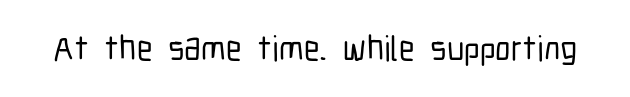
Q: Is the text italic (slanted)? A: No, it is upright.
Q: Is the typeface a serif or a sans-serif typeface? A: Sans-serif.
Q: Is the text underlined? A: No.
Q: Is the spacing between letters normal or unusually wide? A: Normal.
Q: Width (condensed, normal, or wide)? A: Condensed.
Q: Stroke contrast? A: Low.
Q: x-height? A: Medium.
Q: Monospaced? A: No.
